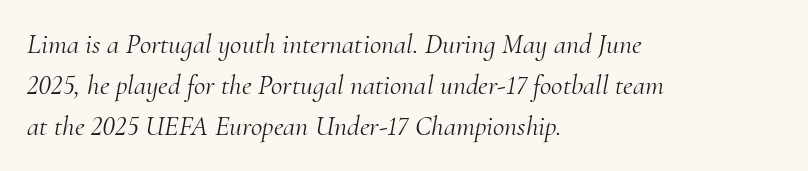
The image shows 28 px light serif type, italic (leaning right); set left-aligned, normal line spacing (1.46x), normal letter spacing, not underlined; medium stroke contrast and a small x-height.
